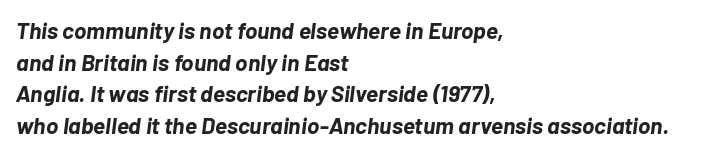
Q: Is the text bold? A: Yes.
Q: Is the text italic (slanted)? A: Yes, it leans right by about 7 degrees.
Q: Is the text underlined? A: No.
Q: How is the paragraph aligned? A: Left-aligned.
Q: Is the spacing between letters normal or unusually wide? A: Normal.
Q: Is the spacing between lines tight, normal or loose? A: Normal.
